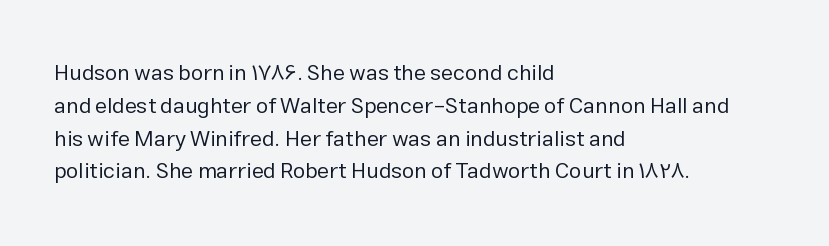
{"italic": "no", "bold": "no", "underline": "no", "align": "left", "line_spacing": "normal", "line_spacing_ratio": 1.49, "letter_spacing": "normal", "letter_spacing_em": 0.0, "glyph_px": 22}
